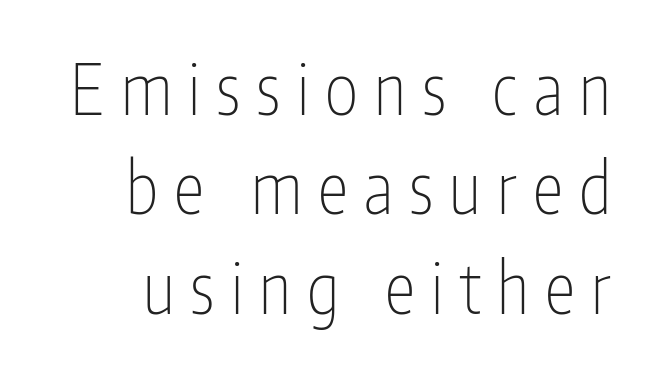
Q: Is the text bold? A: No.
Q: Is the text italic (slanted)? A: No, it is upright.
Q: Is the typeface a serif or a sans-serif typeface? A: Sans-serif.
Q: Is the text underlined? A: No.
Q: Is the spacing between letters normal or unusually wide? A: Unusually wide.
Q: Is the spacing between lines tight, normal or loose? A: Normal.
Q: Width (condensed, normal, or wide)? A: Condensed.
Q: Stroke contrast? A: Low.
Q: x-height? A: Medium.
Q: Monospaced? A: No.
